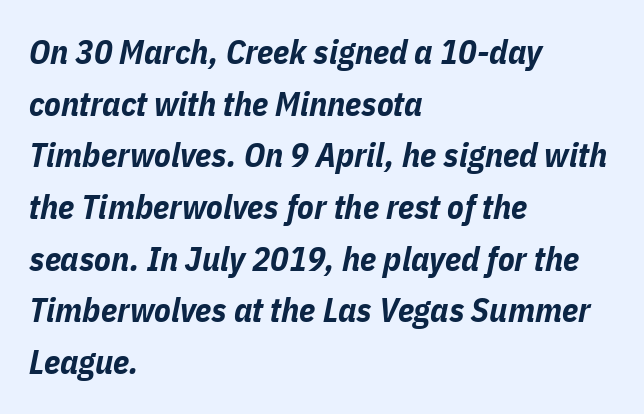
Q: Is the text bold? A: Yes.
Q: Is the text italic (slanted)? A: Yes, it leans right by about 11 degrees.
Q: Is the text underlined? A: No.
Q: How is the paragraph aligned? A: Left-aligned.
Q: Is the spacing between letters normal or unusually wide? A: Normal.
Q: Is the spacing between lines tight, normal or loose? A: Normal.
Q: Width (condensed, normal, or wide)? A: Condensed.
Q: Stroke contrast? A: Low.
Q: x-height? A: Medium.
Q: Monospaced? A: No.
